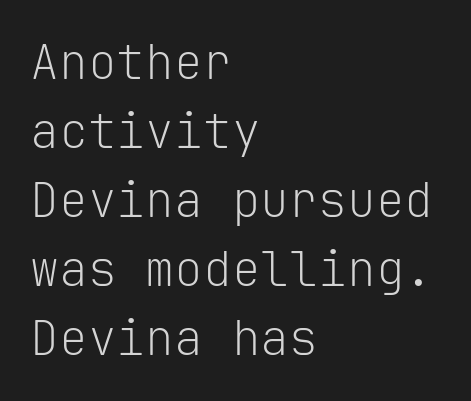
Q: Is the text bold? A: No.
Q: Is the text italic (slanted)? A: No, it is upright.
Q: Is the typeface a serif or a sans-serif typeface? A: Sans-serif.
Q: Is the text underlined? A: No.
Q: How is the paragraph aligned? A: Left-aligned.
Q: Is the spacing between letters normal or unusually wide? A: Normal.
Q: Is the spacing between lines tight, normal or loose? A: Normal.
Q: Width (condensed, normal, or wide)? A: Normal.
Q: Stroke contrast? A: Low.
Q: x-height? A: Medium.
Q: Monospaced? A: Yes.
